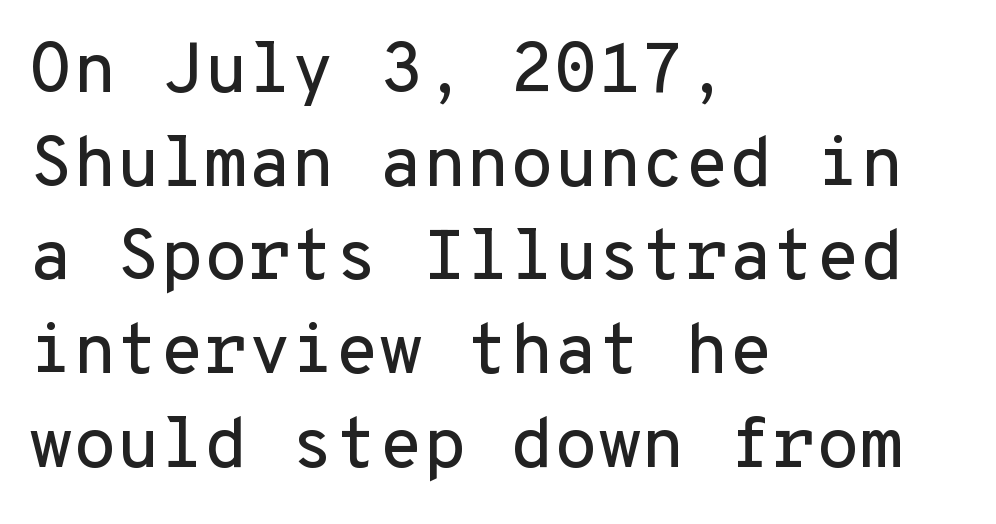
The image shows 71 px sans-serif type, upright, monospaced; set left-aligned, normal line spacing (1.32x), normal letter spacing, not underlined; low stroke contrast and a medium x-height.
